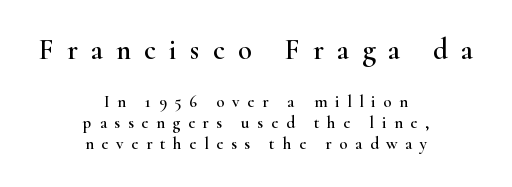
{"serif": "yes", "italic": "no", "width": "wide", "stroke_contrast": "high", "x_height": "small", "monospaced": "no", "underline": "no", "align": "center", "line_spacing_ratio": 1.24, "letter_spacing": "wide", "letter_spacing_em": 0.45, "larger_block": "first", "size_ratio": 1.71, "glyph_px": 29}
